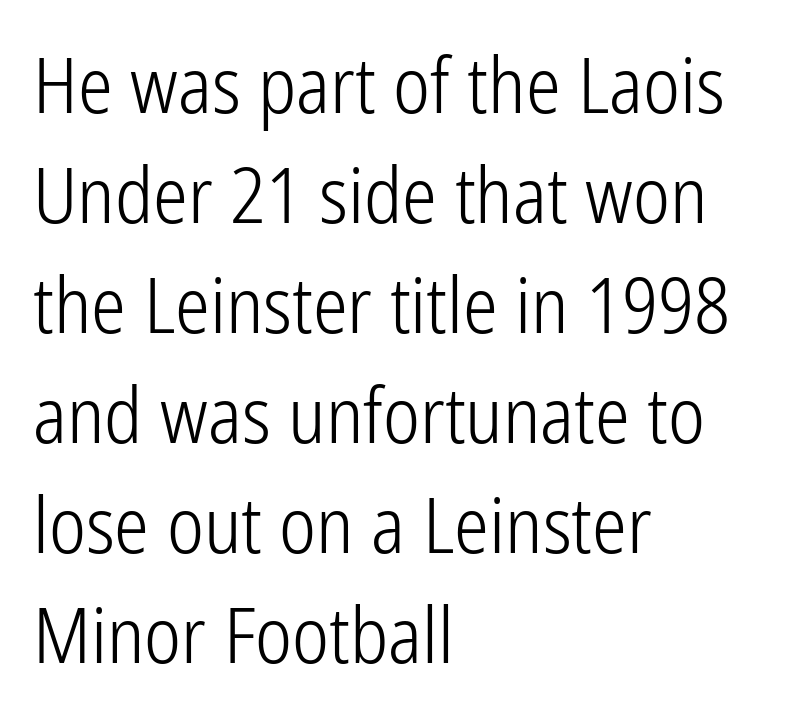
The image shows 78 px light, condensed sans-serif type, upright; set left-aligned, normal line spacing (1.41x), normal letter spacing, not underlined; low stroke contrast and a medium x-height.
